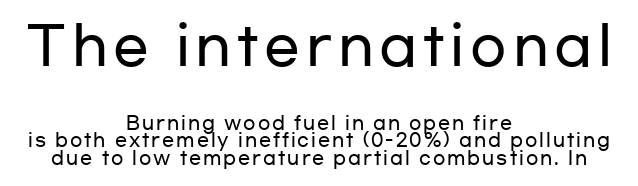
The vertical gap from one line to the next is small. The font family rendered here belongs to the sans-serif group. Which of the two is more prominent by size? The first, at the top. The face used here is proportionally spaced, like ordinary book or web type.
